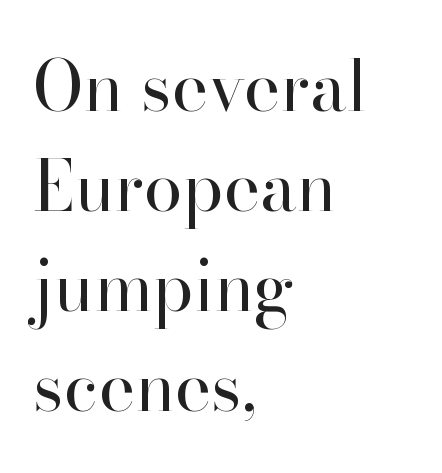
{"serif": "yes", "italic": "no", "bold": "no", "weight": "regular", "width": "normal", "stroke_contrast": "high", "x_height": "small", "monospaced": "no", "underline": "no", "align": "left", "line_spacing": "normal", "line_spacing_ratio": 1.45, "letter_spacing": "normal", "letter_spacing_em": 0.0, "glyph_px": 69}
